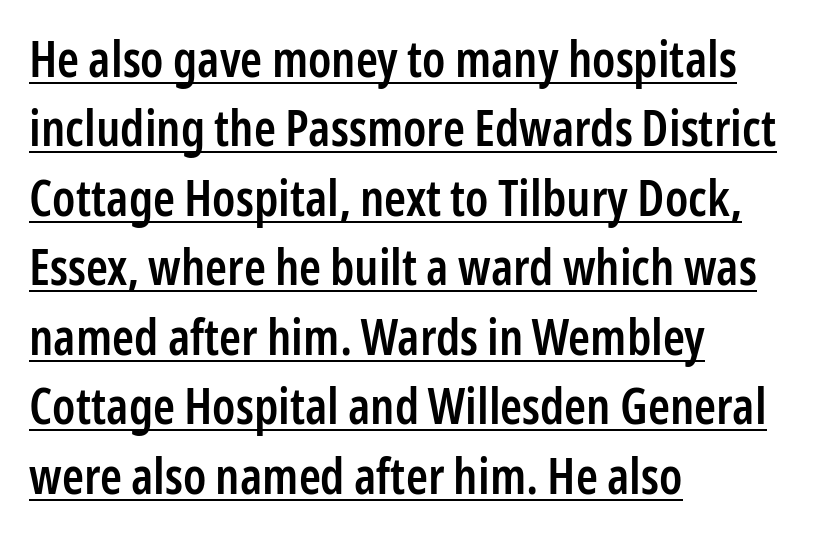
The image shows 50 px semibold, condensed sans-serif type, upright; set left-aligned, normal line spacing (1.39x), normal letter spacing, underlined; low stroke contrast and a medium x-height.
